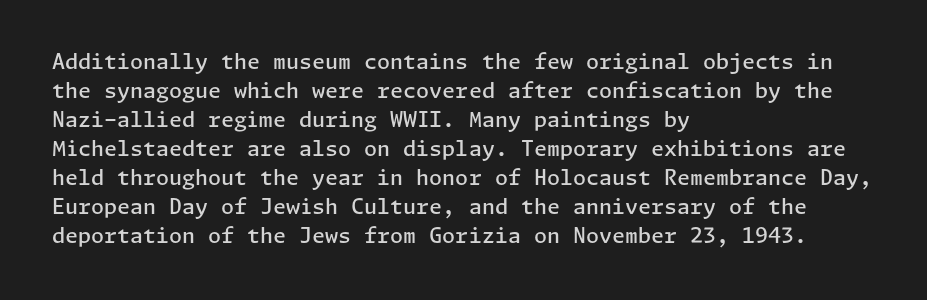
{"italic": "no", "bold": "semi", "underline": "no", "align": "left", "line_spacing": "normal", "line_spacing_ratio": 1.38, "letter_spacing": "normal", "letter_spacing_em": 0.0, "glyph_px": 21}
